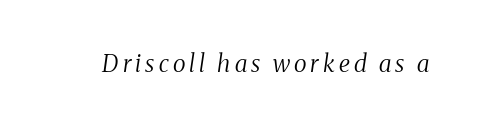
The image shows 24 px text type, italic (leaning right); set not underlined.
